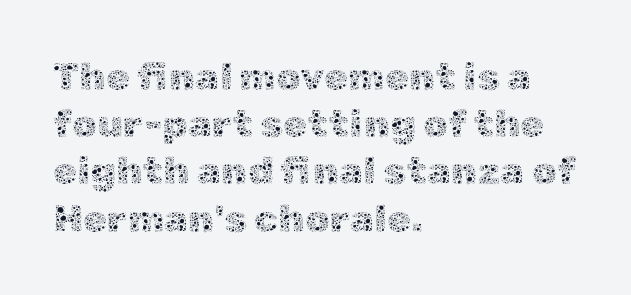
The image shows 39 px thin type, upright; set left-aligned, line spacing 1.21x, normal letter spacing, not underlined; a medium x-height.
